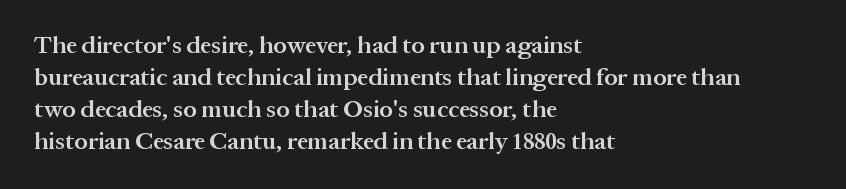
The image shows 24 px text type, upright; set left-aligned, normal line spacing (1.33x), normal letter spacing, not underlined.
